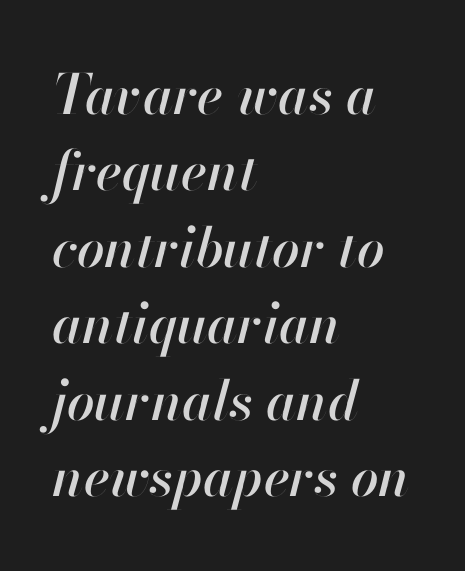
{"italic": "yes", "lean": "right", "slant_degrees": 13, "width": "normal", "stroke_contrast": "high", "x_height": "small", "monospaced": "no", "underline": "no", "align": "left", "line_spacing": "normal", "line_spacing_ratio": 1.39, "letter_spacing": "normal", "letter_spacing_em": 0.0, "glyph_px": 55}
